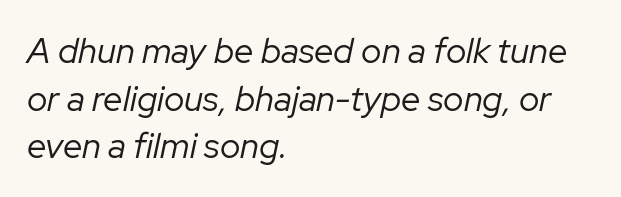
Leading: standard. Compared with typical body copy, the letter spacing here is the same. Rendered with sloped, italic letterforms. The ragged edge is on the right, which tells us the setting is flush left. The letters advance in unequal steps, a hallmark of proportional type. These glyphs show unthickened strokes, regular width or finer.
